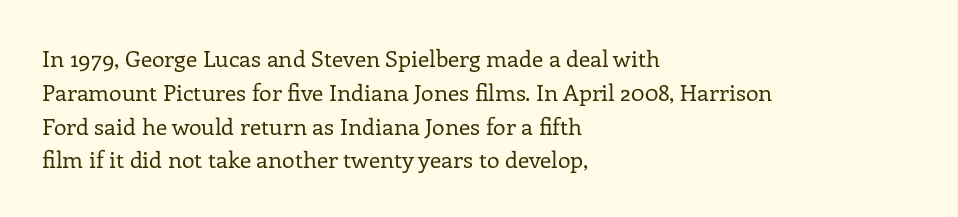
Q: Is the text bold? A: No.
Q: Is the text italic (slanted)? A: No, it is upright.
Q: Is the text underlined? A: No.
Q: How is the paragraph aligned? A: Left-aligned.
Q: Is the spacing between letters normal or unusually wide? A: Normal.
Q: Is the spacing between lines tight, normal or loose? A: Normal.
